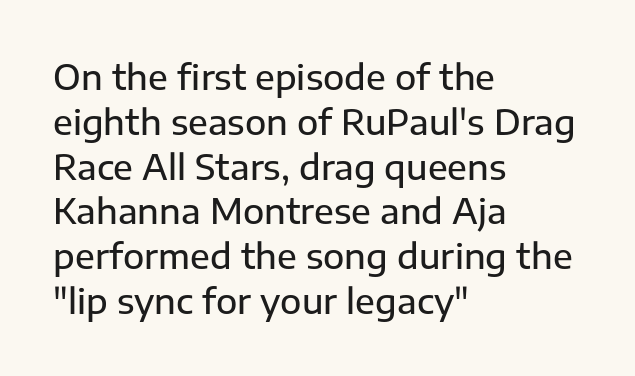
Posture: vertical. Tracking here is standard; glyphs follow each other at the usual distance. Are there feet on the stems? There aren't — it's a sans. Note the varied advance widths — an 'i' is clearly narrower than an 'm'.
